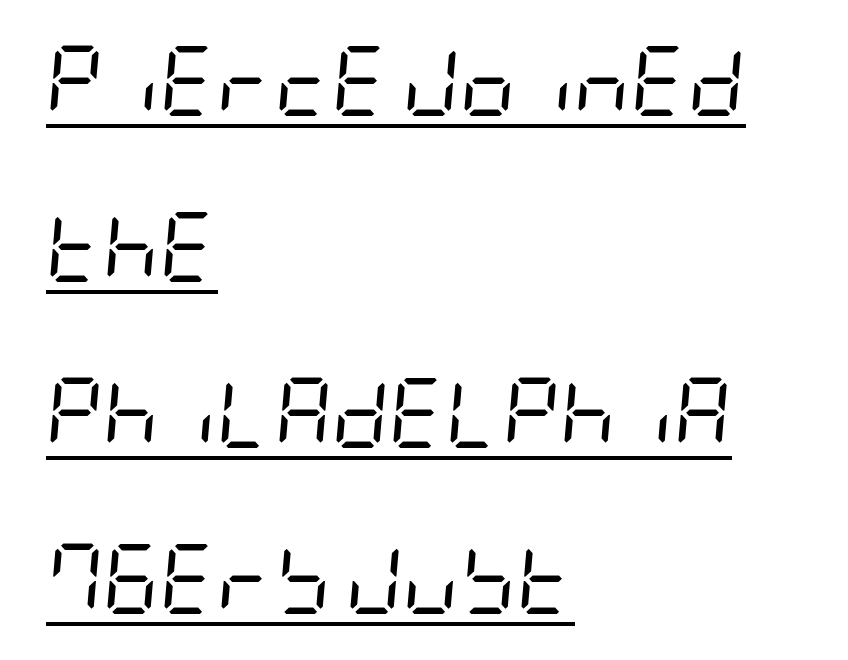
{"italic": "yes", "lean": "right", "slant_degrees": 5, "bold": "no", "weight": "regular", "width": "condensed", "stroke_contrast": "low", "x_height": "large", "underline": "yes", "align": "left", "line_spacing": "loose", "line_spacing_ratio": 2.37, "letter_spacing": "normal", "letter_spacing_em": 0.0, "glyph_px": 70}
